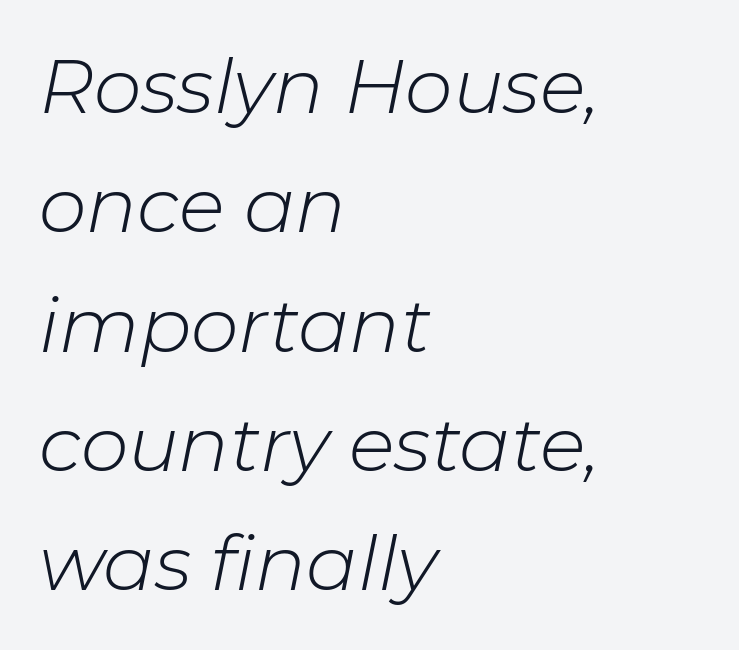
Unmarked baselines from the first word to the last. The space between consecutive lines is moderate. This sample has the flowing, uneven cadence of proportional lettering. No extra tracking has been applied to these lines. Slanted lettering throughout. This is not heavy type; no bold has been used.
